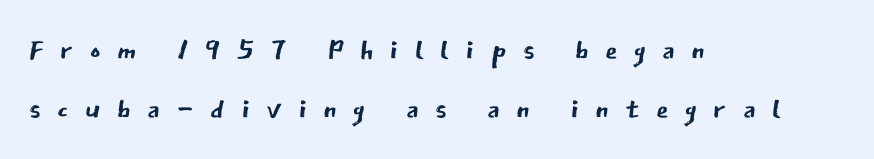
Q: Is the text bold? A: No.
Q: Is the text italic (slanted)? A: No, it is upright.
Q: Is the typeface a serif or a sans-serif typeface? A: Sans-serif.
Q: Is the text underlined? A: No.
Q: How is the paragraph aligned? A: Left-aligned.
Q: Is the spacing between letters normal or unusually wide? A: Unusually wide.
Q: Is the spacing between lines tight, normal or loose? A: Normal.
Q: Width (condensed, normal, or wide)? A: Normal.
Q: Stroke contrast? A: Low.
Q: x-height? A: Medium.
Q: Monospaced? A: No.
